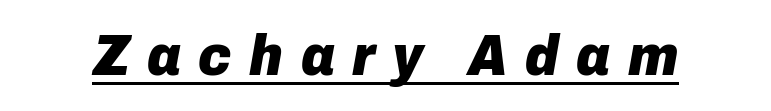
Q: Is the text bold? A: Yes.
Q: Is the text italic (slanted)? A: Yes, it leans right by about 10 degrees.
Q: Is the text underlined? A: Yes.
Q: Is the spacing between letters normal or unusually wide? A: Unusually wide.
Q: Width (condensed, normal, or wide)? A: Normal.
Q: Stroke contrast? A: Low.
Q: x-height? A: Medium.
Q: Monospaced? A: No.
